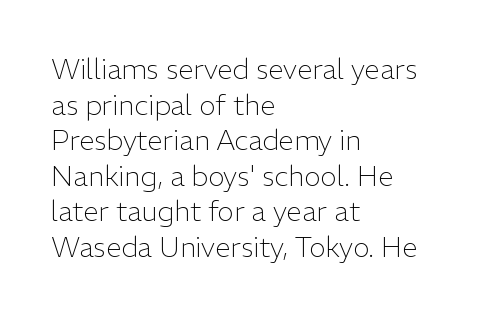
Q: Is the text bold? A: No.
Q: Is the text italic (slanted)? A: No, it is upright.
Q: Is the typeface a serif or a sans-serif typeface? A: Sans-serif.
Q: Is the text underlined? A: No.
Q: How is the paragraph aligned? A: Left-aligned.
Q: Is the spacing between letters normal or unusually wide? A: Normal.
Q: Is the spacing between lines tight, normal or loose? A: Normal.
Q: Width (condensed, normal, or wide)? A: Normal.
Q: Stroke contrast? A: Low.
Q: x-height? A: Medium.
Q: Monospaced? A: No.
